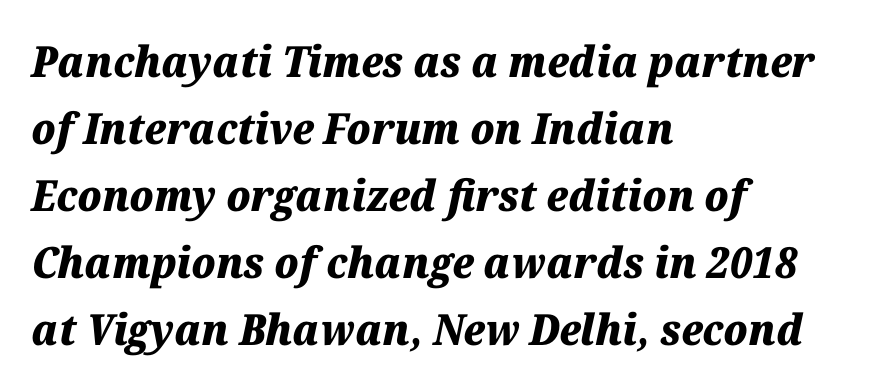
What stands out about the letter spacing? Nothing — it is the standard amount. Only glyphs here, with clear space below each row. Italic: yes, the glyphs are oblique. These lines sit exactly where default settings would place them. What weight is shown? A full bold with thick strokes. Note the varied advance widths — an 'i' is clearly narrower than an 'm'.
